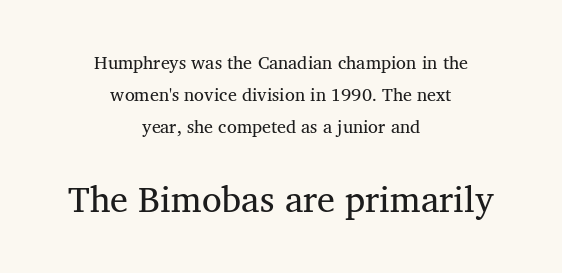
The image shows 36 px regular-weight serif type, upright; set centered, line spacing 1.77x, normal letter spacing, not underlined; the second (bottom) block is 2.0x larger; medium stroke contrast and a medium x-height.
